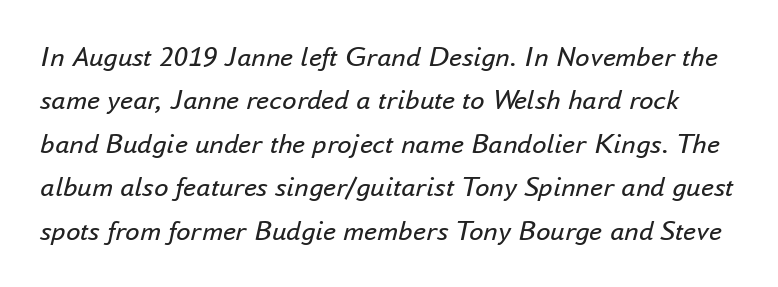
Q: Is the text bold? A: No.
Q: Is the text italic (slanted)? A: Yes, it leans right by about 16 degrees.
Q: Is the text underlined? A: No.
Q: Is the spacing between letters normal or unusually wide? A: Normal.
Q: Is the spacing between lines tight, normal or loose? A: Normal.
Q: Width (condensed, normal, or wide)? A: Normal.
Q: Stroke contrast? A: Low.
Q: x-height? A: Small.
Q: Monospaced? A: No.
